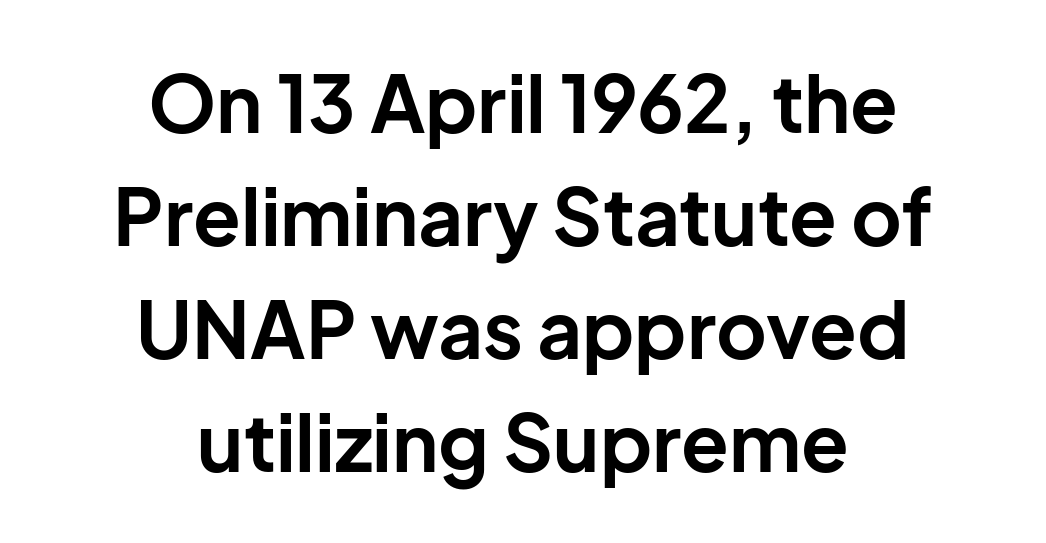
Short note: letters normally spaced. These lines stack symmetrically, like a column narrowing and widening about its center. When letters stand straight like this, we call the style roman or upright. The face used here has the dense, thick strokes of a bold. The letters advance in unequal steps, a hallmark of proportional type. Honestly, there is no underline to notice here at all.
